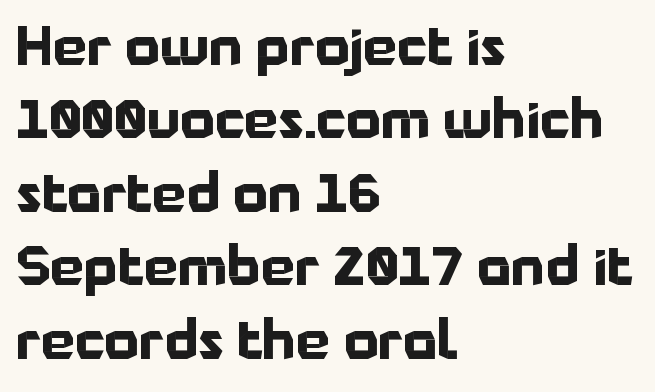
The image shows 54 px bold sans-serif type, upright; set left-aligned, normal line spacing (1.36x), normal letter spacing, not underlined; low stroke contrast and a medium x-height.
